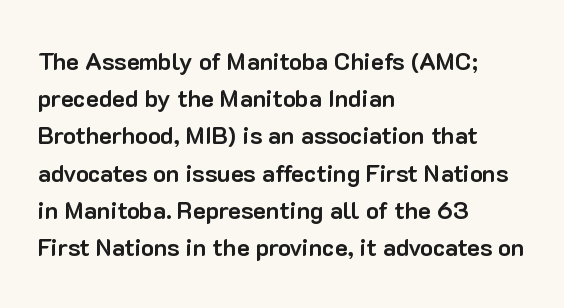
Q: Is the text bold? A: Yes.
Q: Is the text italic (slanted)? A: No, it is upright.
Q: Is the text underlined? A: No.
Q: How is the paragraph aligned? A: Left-aligned.
Q: Is the spacing between letters normal or unusually wide? A: Normal.
Q: Is the spacing between lines tight, normal or loose? A: Normal.
